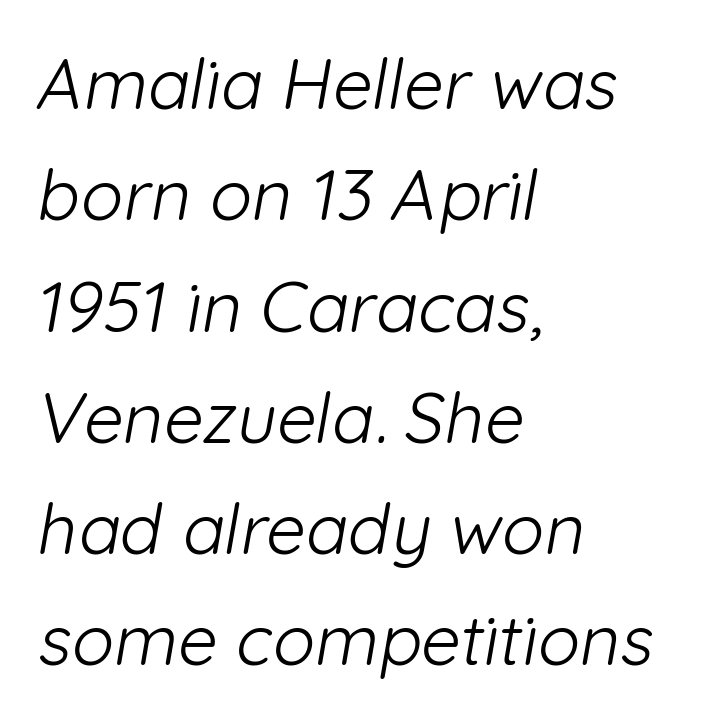
Q: Is the text bold? A: No.
Q: Is the typeface a serif or a sans-serif typeface? A: Sans-serif.
Q: Is the text underlined? A: No.
Q: How is the paragraph aligned? A: Left-aligned.
Q: Is the spacing between letters normal or unusually wide? A: Normal.
Q: Is the spacing between lines tight, normal or loose? A: Normal.
Q: Width (condensed, normal, or wide)? A: Normal.
Q: Stroke contrast? A: Low.
Q: x-height? A: Medium.
Q: Monospaced? A: No.
